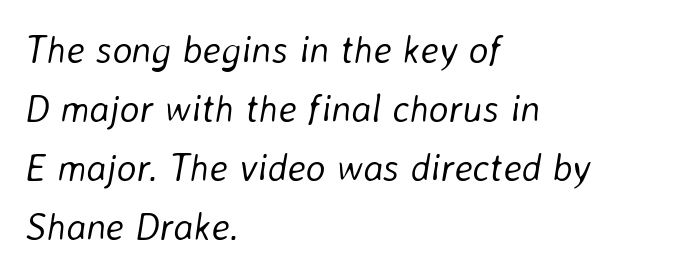
In CSS terms this would be text-align: left. You can tell it's italic because the verticals aren't actually vertical. Anything drawn beneath the words? Only blank space. Stems and bowls with no extra thickness — not bold.
